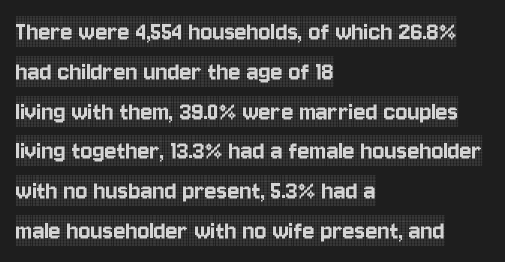
The image shows 28 px condensed serif type, upright; set left-aligned, normal line spacing (1.42x), normal letter spacing, not underlined; a large x-height.
